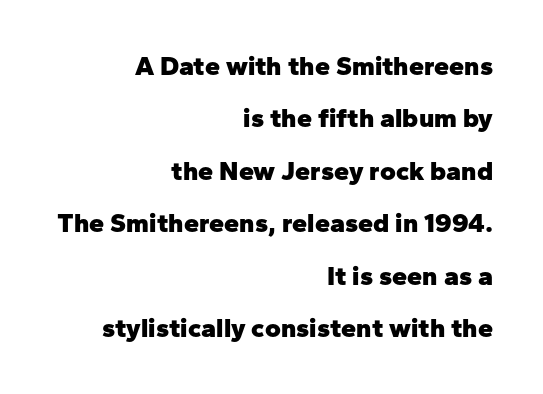
The image shows 27 px bold type, upright; set right-aligned, loose line spacing (1.94x), normal letter spacing, not underlined.
